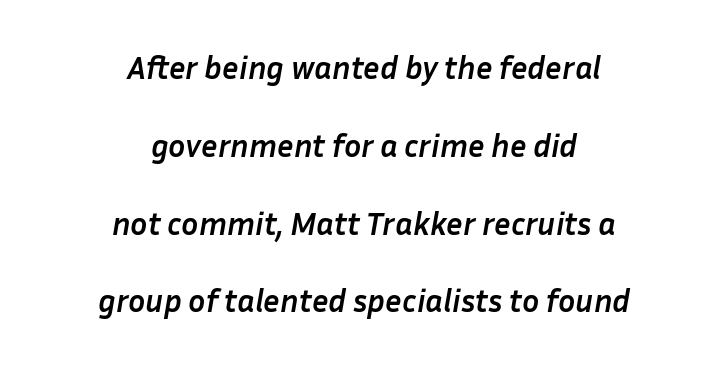
Q: Is the text bold? A: Yes.
Q: Is the text italic (slanted)? A: Yes, it leans right by about 10 degrees.
Q: Is the text underlined? A: No.
Q: How is the paragraph aligned? A: Centered.
Q: Is the spacing between letters normal or unusually wide? A: Normal.
Q: Is the spacing between lines tight, normal or loose? A: Loose.
Q: Width (condensed, normal, or wide)? A: Normal.
Q: Stroke contrast? A: Low.
Q: x-height? A: Medium.
Q: Monospaced? A: No.
